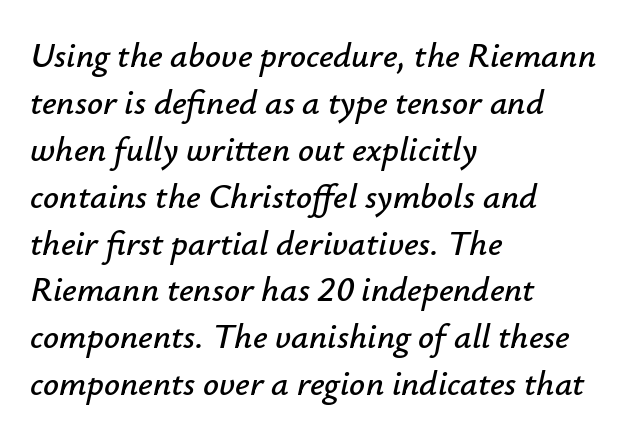
{"italic": "yes", "lean": "right", "slant_degrees": 12, "width": "normal", "stroke_contrast": "low", "x_height": "small", "monospaced": "no", "underline": "no", "align": "left", "line_spacing": "normal", "line_spacing_ratio": 1.34, "letter_spacing": "normal", "letter_spacing_em": 0.0, "glyph_px": 35}
